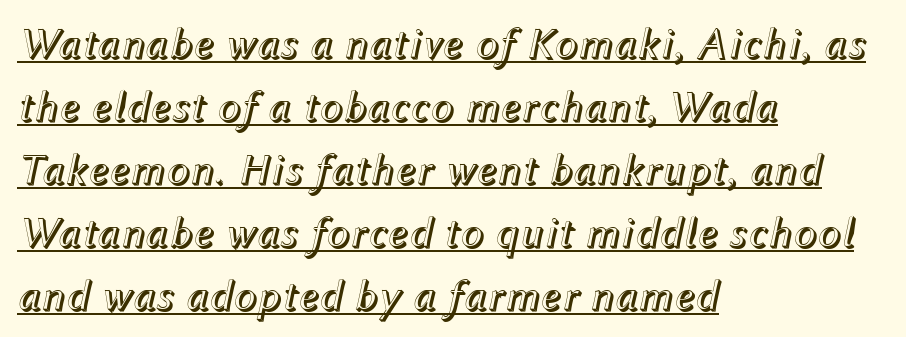
{"italic": "yes", "lean": "right", "slant_degrees": 12, "width": "normal", "x_height": "medium", "monospaced": "no", "underline": "yes", "align": "left", "line_spacing": "normal", "line_spacing_ratio": 1.43, "letter_spacing": "normal", "letter_spacing_em": 0.0, "glyph_px": 44}
